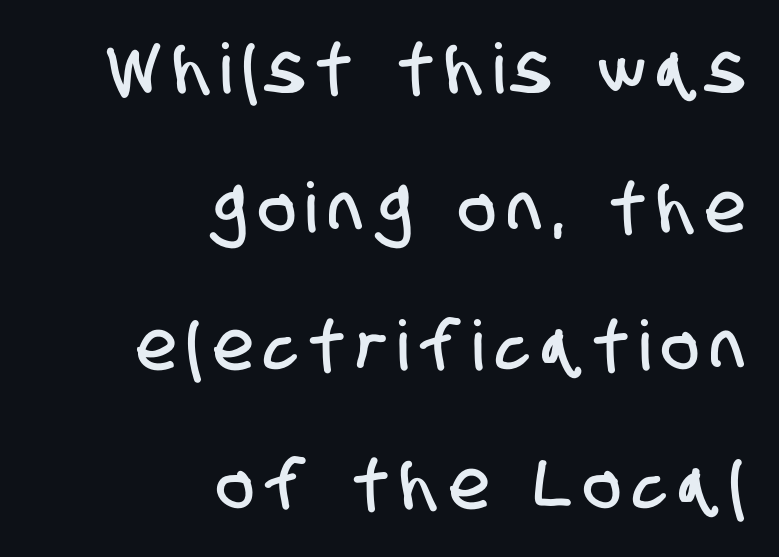
Q: Is the typeface a serif or a sans-serif typeface? A: Sans-serif.
Q: Is the text underlined? A: No.
Q: How is the paragraph aligned? A: Right-aligned.
Q: Is the spacing between lines tight, normal or loose? A: Loose.
Q: Width (condensed, normal, or wide)? A: Condensed.
Q: Stroke contrast? A: Low.
Q: x-height? A: Large.
Q: Monospaced? A: No.
